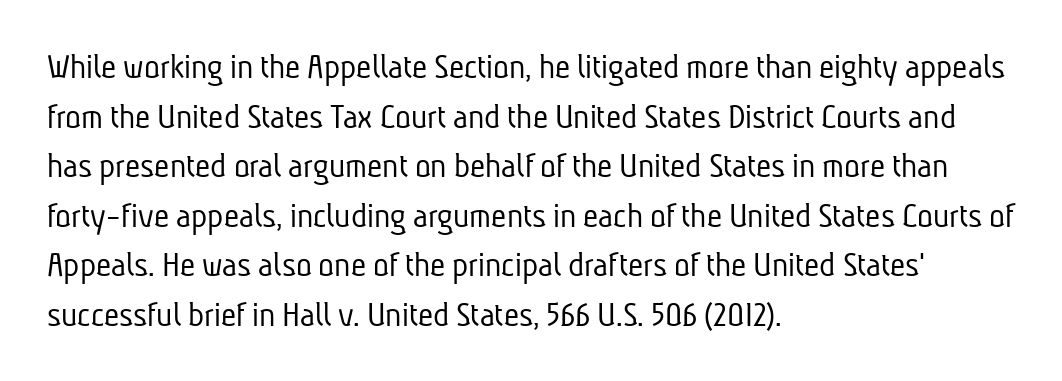
Compared with a centered layout, this one pins lines to the left instead. No heavy texture on the line: the type isn't bold. A sans-serif font was chosen for this passage. Lines of text with bare space underneath. Looks like regular typesetting: each glyph gets only the width it needs.
